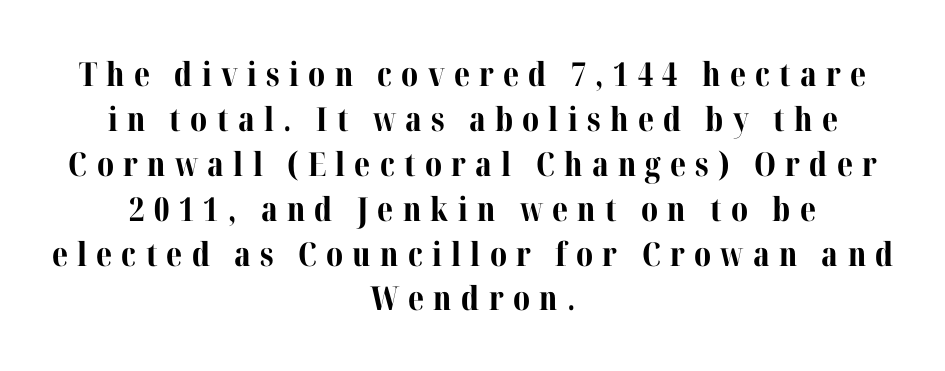
{"serif": "yes", "italic": "no", "bold": "yes", "weight": "bold", "width": "normal", "stroke_contrast": "medium", "x_height": "medium", "monospaced": "no", "underline": "no", "align": "center", "line_spacing": "normal", "line_spacing_ratio": 1.36, "letter_spacing": "wide", "letter_spacing_em": 0.28, "glyph_px": 33}
